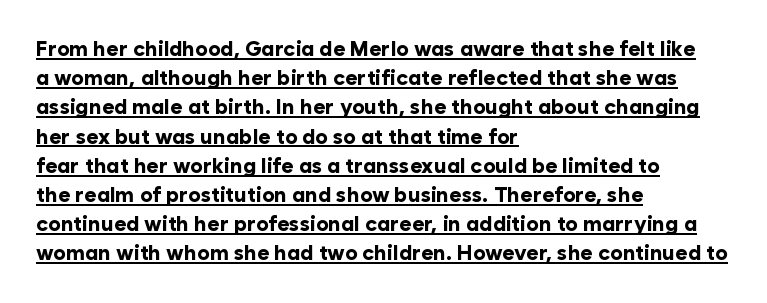
{"italic": "no", "bold": "yes", "underline": "yes", "align": "left", "line_spacing": "normal", "line_spacing_ratio": 1.39, "letter_spacing": "normal", "letter_spacing_em": 0.0, "glyph_px": 21}
